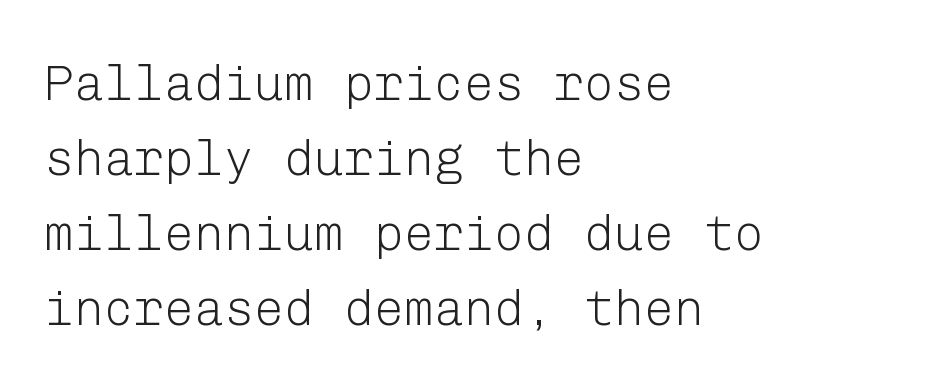
{"serif": "no", "italic": "no", "bold": "no", "weight": "light", "width": "normal", "stroke_contrast": "low", "x_height": "medium", "underline": "no", "align": "left", "line_spacing": "normal", "line_spacing_ratio": 1.5, "letter_spacing": "normal", "letter_spacing_em": 0.0, "glyph_px": 50}
